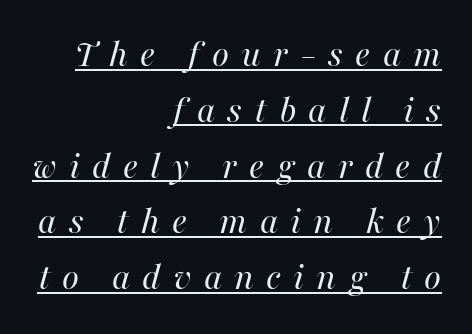
{"italic": "yes", "lean": "right", "slant_degrees": 16, "bold": "no", "weight": "regular", "width": "normal", "stroke_contrast": "high", "x_height": "medium", "monospaced": "no", "underline": "yes", "align": "right", "line_spacing": "normal", "line_spacing_ratio": 1.43, "letter_spacing": "wide", "letter_spacing_em": 0.31, "glyph_px": 39}
